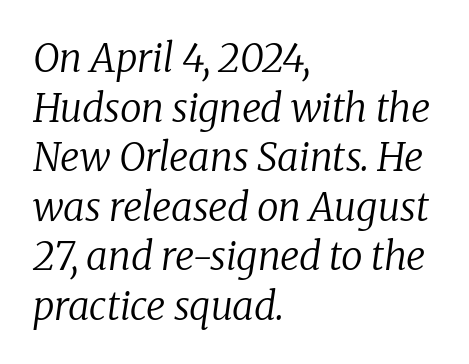
{"serif": "yes", "italic": "yes", "lean": "right", "slant_degrees": 8, "bold": "no", "weight": "regular", "width": "normal", "stroke_contrast": "low", "x_height": "medium", "monospaced": "no", "underline": "no", "align": "left", "line_spacing": "normal", "line_spacing_ratio": 1.27, "letter_spacing": "normal", "letter_spacing_em": 0.0, "glyph_px": 39}
